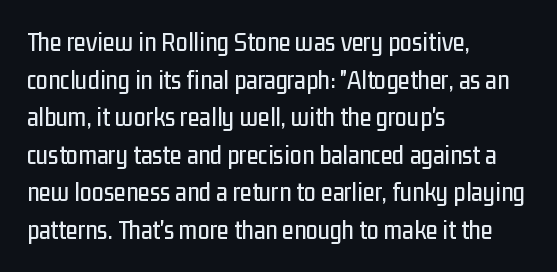
The image shows 27 px text type, upright; set left-aligned, normal line spacing (1.39x), normal letter spacing, not underlined.
